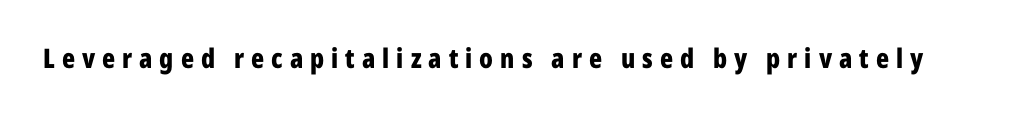
The tracking reads as deliberately expanded to a designer's eye. The space beneath each line is pristine and unruled. A dark, heavy texture on the line: the type is bold. Italic? Not at all — the glyphs are vertical.
